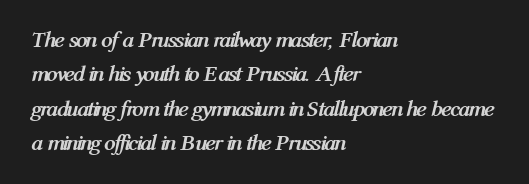
{"italic": "yes", "lean": "right", "slant_degrees": 12, "bold": "yes", "underline": "no", "align": "left", "line_spacing": "normal", "line_spacing_ratio": 1.49, "letter_spacing": "normal", "letter_spacing_em": 0.0, "glyph_px": 23}
